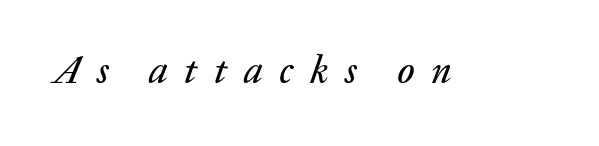
You could only call the tracking loose — the letters float apart. Compared with ordinary roman type, these characters are visibly tilted. The space beneath each line is pristine and unruled. The rendering uses natural spacing where letterforms have individual widths.
